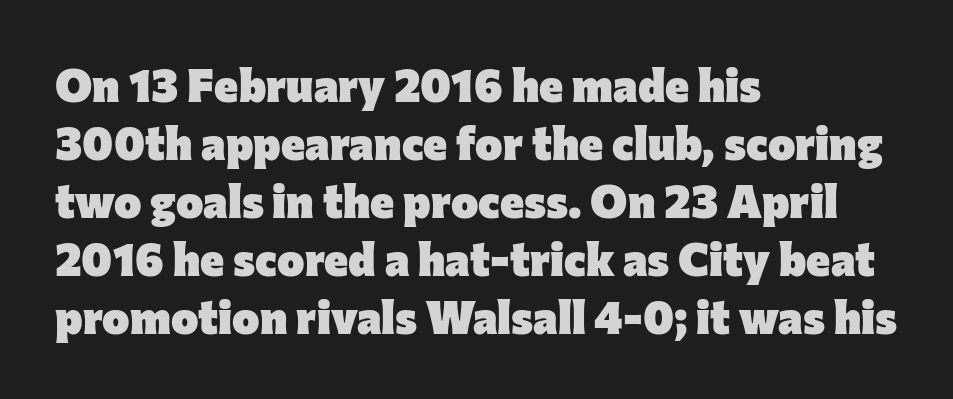
I'd describe the lettering as bold — thick and assertive. Does the copy run flush right? No — it runs flush left. The lines sit at an ordinary, default distance from one another. This is roman type, the default non-slanted kind. Is this a fixed-width face? No — the glyphs have proportional, varying widths. The line texture is even and compact thanks to regular tracking.
